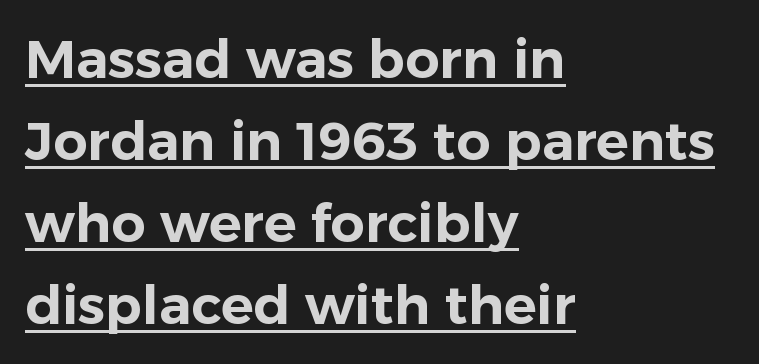
Q: Is the text italic (slanted)? A: No, it is upright.
Q: Is the typeface a serif or a sans-serif typeface? A: Sans-serif.
Q: Is the text underlined? A: Yes.
Q: How is the paragraph aligned? A: Left-aligned.
Q: Is the spacing between letters normal or unusually wide? A: Normal.
Q: Is the spacing between lines tight, normal or loose? A: Normal.
Q: Width (condensed, normal, or wide)? A: Normal.
Q: Stroke contrast? A: Low.
Q: x-height? A: Medium.
Q: Monospaced? A: No.
